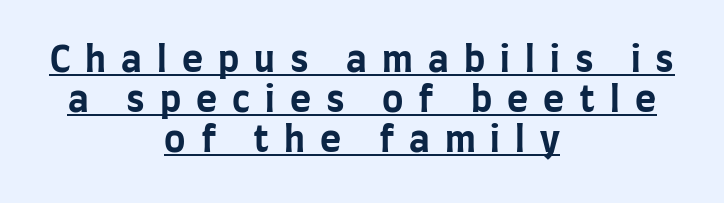
{"serif": "no", "italic": "no", "bold": "yes", "weight": "bold", "width": "condensed", "stroke_contrast": "low", "x_height": "large", "monospaced": "no", "underline": "yes", "align": "center", "line_spacing": "tight", "line_spacing_ratio": 1.11, "letter_spacing": "wide", "letter_spacing_em": 0.42, "glyph_px": 36}
